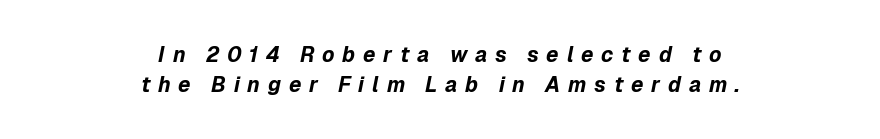
{"italic": "yes", "lean": "right", "slant_degrees": 12, "bold": "yes", "underline": "no", "align": "center", "line_spacing": "normal", "line_spacing_ratio": 1.42, "letter_spacing": "wide", "letter_spacing_em": 0.37, "glyph_px": 21}
